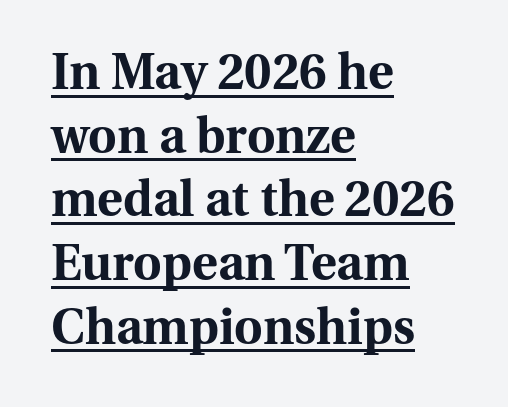
Each letter keeps its own natural width here, so spacing adapts to shape. Line spacing here is normal. Is there any slant? The stems are plumb. What stands out about the letter spacing? Nothing — it is the standard amount. A full-strength bold gives these letters their thick strokes.
